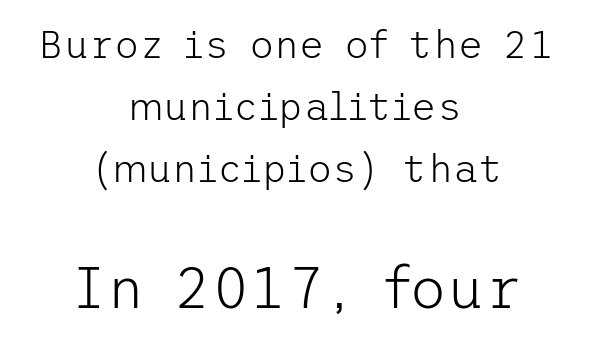
Q: Is the text bold? A: No.
Q: Is the text italic (slanted)? A: No, it is upright.
Q: Is the typeface a serif or a sans-serif typeface? A: Sans-serif.
Q: Is the text underlined? A: No.
Q: How is the paragraph aligned? A: Centered.
Q: Is the spacing between letters normal or unusually wide? A: Normal.
Q: Is the spacing between lines tight, normal or loose? A: Normal.
Q: Which block of text is set in a larger size, the first (top) or the second (bottom)? A: The second (bottom) one.
Q: Width (condensed, normal, or wide)? A: Normal.
Q: Stroke contrast? A: Low.
Q: x-height? A: Medium.
